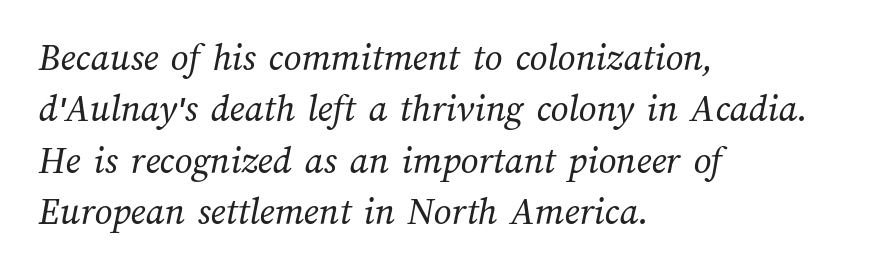
Bold? No — there's no thickening of the strokes. A clean baseline with only descenders dipping below it. Proportional: the letters do not fall into vertical columns. Caption: multi-line text, flush left, ragged right. Words appear dense and cohesive because spacing is normal. The space between consecutive lines is moderate.
